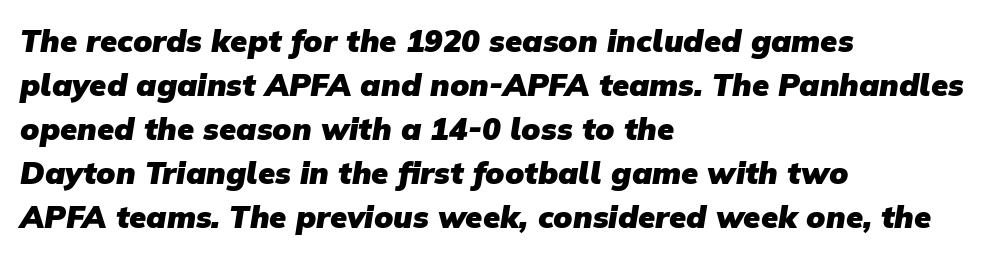
{"serif": "no", "bold": "yes", "weight": "heavy", "width": "normal", "stroke_contrast": "low", "x_height": "medium", "monospaced": "no", "underline": "no", "align": "left", "line_spacing": "normal", "line_spacing_ratio": 1.42, "letter_spacing": "normal", "letter_spacing_em": 0.0, "glyph_px": 31}
